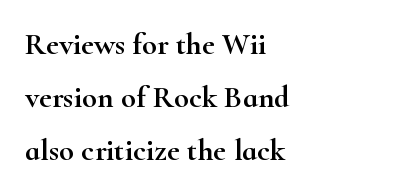
The image shows 31 px wide serif type, upright; set left-aligned, line spacing 1.71x, normal letter spacing, not underlined; high stroke contrast and a small x-height.
